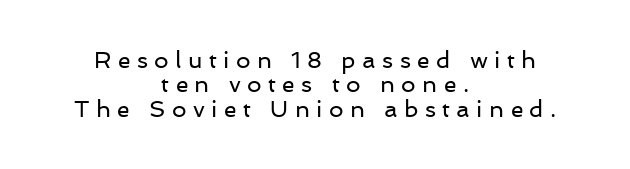
The image shows 23 px text type, upright; set centered, tight line spacing (1.06x), unusually wide letter spacing (+0.28 em), not underlined.
